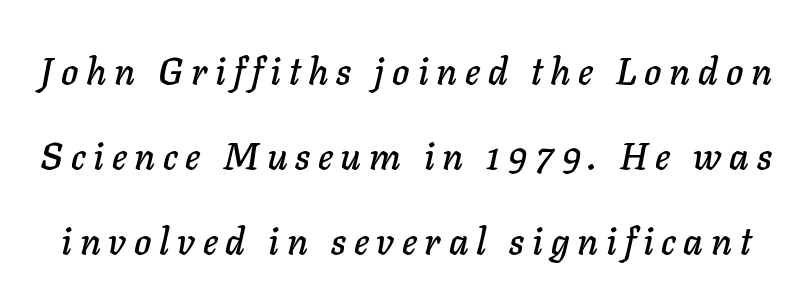
Q: Is the text italic (slanted)? A: Yes, it leans right by about 11 degrees.
Q: Is the text underlined? A: No.
Q: Is the spacing between letters normal or unusually wide? A: Unusually wide.
Q: Is the spacing between lines tight, normal or loose? A: Loose.
Q: Width (condensed, normal, or wide)? A: Normal.
Q: Stroke contrast? A: Low.
Q: x-height? A: Medium.
Q: Monospaced? A: No.
